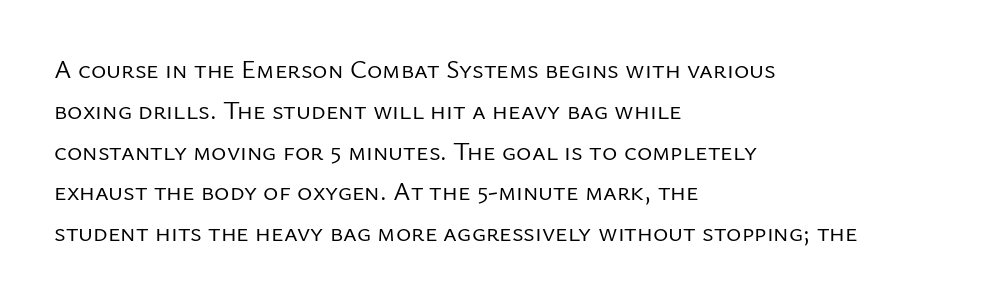
The gap between lines stays unmarked. No extra tracking has been applied to these lines. Does the leading feel generous? No, just average. Short and long lines alike share a common starting point at left.
